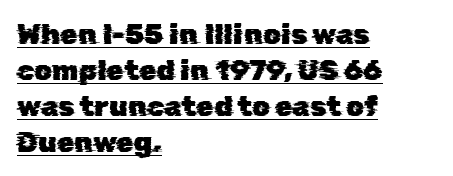
The image shows 28 px sans-serif type; set left-aligned, normal line spacing (1.28x), normal letter spacing, underlined; low stroke contrast and a medium x-height.
